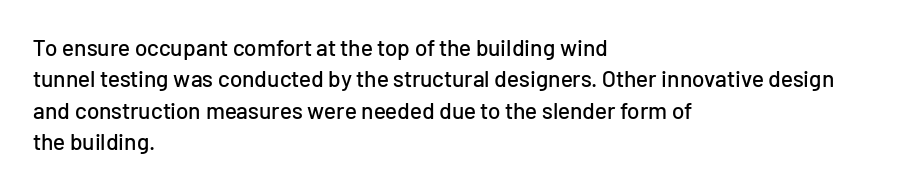
The passage shown is not underscored anywhere. The line texture is even and compact thanks to regular tracking. Nope, not italic — everything's standing straight. Each line starts at the same left margin while the right side varies. Notice how descenders clear the ascenders below comfortably — that's standard leading.
